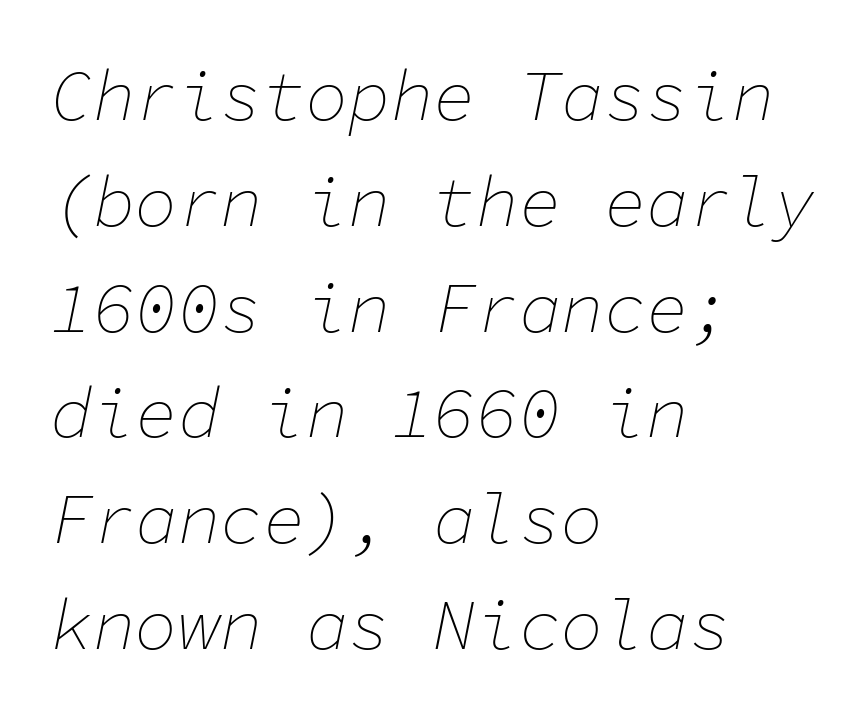
Q: Is the text bold? A: No.
Q: Is the text italic (slanted)? A: Yes, it leans right by about 11 degrees.
Q: Is the text underlined? A: No.
Q: How is the paragraph aligned? A: Left-aligned.
Q: Is the spacing between letters normal or unusually wide? A: Normal.
Q: Is the spacing between lines tight, normal or loose? A: Normal.
Q: Width (condensed, normal, or wide)? A: Normal.
Q: Stroke contrast? A: Low.
Q: x-height? A: Medium.
Q: Monospaced? A: Yes.
